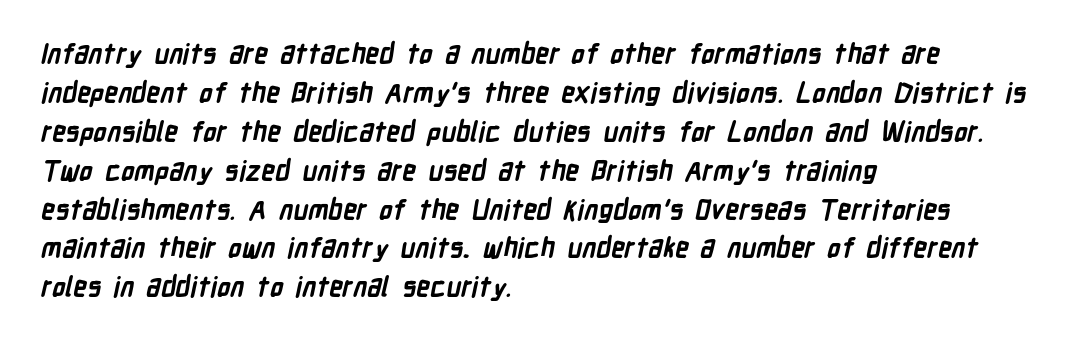
Q: Is the text bold? A: Yes.
Q: Is the text underlined? A: No.
Q: How is the paragraph aligned? A: Left-aligned.
Q: Is the spacing between letters normal or unusually wide? A: Normal.
Q: Is the spacing between lines tight, normal or loose? A: Normal.
